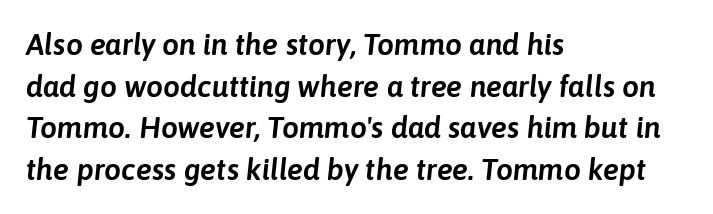
Descender tails drop into unmarked territory. Glyph-to-glyph distance matches everyday printed text. The specimen reads as italic at a glance. The face used here is proportionally spaced, like ordinary book or web type.
